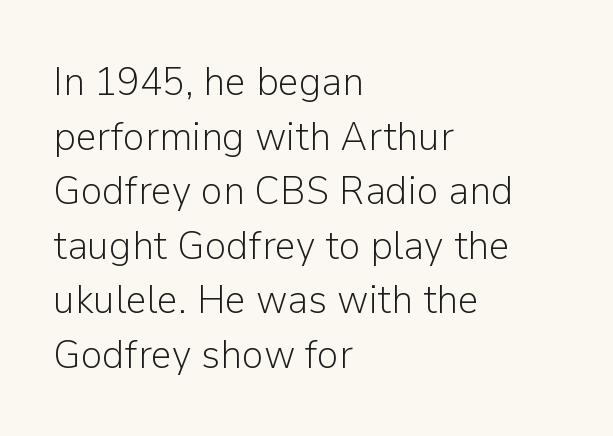
The image shows 41 px light sans-serif type, upright; set left-aligned, normal line spacing (1.33x), normal letter spacing, not underlined; low stroke contrast and a medium x-height.
